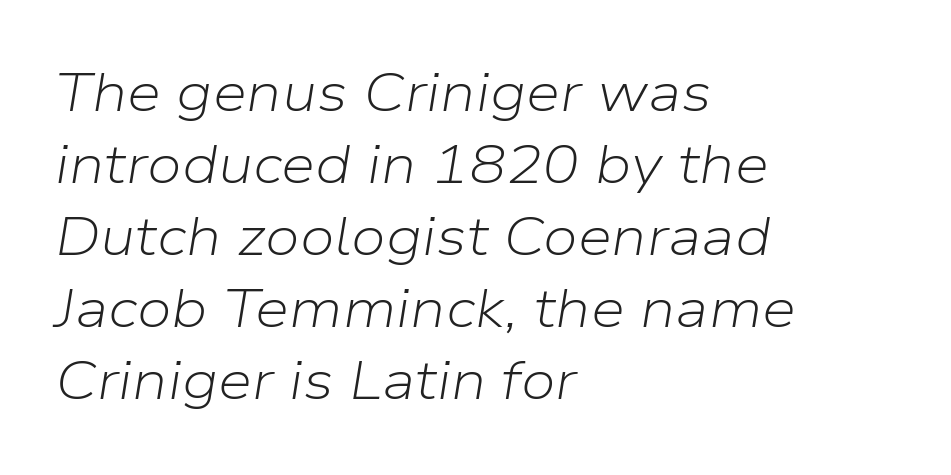
The image shows 55 px light type, italic (leaning right); set left-aligned, normal line spacing (1.31x), normal letter spacing, not underlined; low stroke contrast and a medium x-height.
